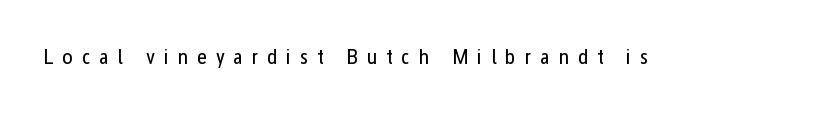
{"italic": "no", "bold": "no", "underline": "no", "letter_spacing": "wide", "letter_spacing_em": 0.4, "glyph_px": 22}
